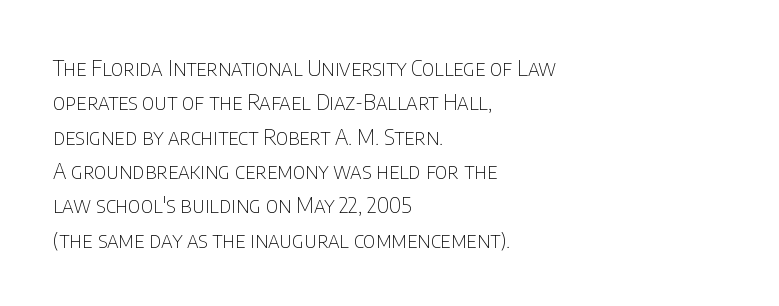
Q: Is the text bold? A: No.
Q: Is the text italic (slanted)? A: No, it is upright.
Q: Is the text underlined? A: No.
Q: How is the paragraph aligned? A: Left-aligned.
Q: Is the spacing between letters normal or unusually wide? A: Normal.
Q: Is the spacing between lines tight, normal or loose? A: Normal.
